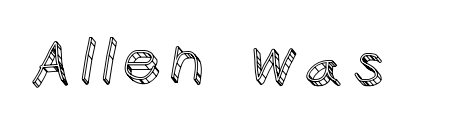
Varying glyph widths throughout — classic text-font behaviour. A bare baseline throughout the passage.
